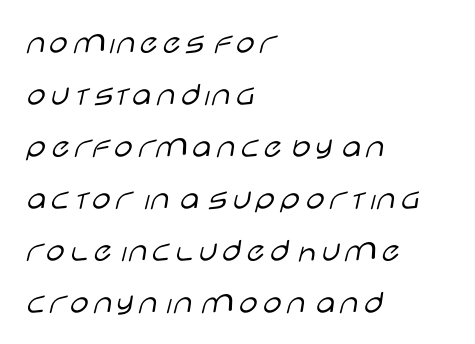
Proportional: the letters do not fall into vertical columns. This sample is left-justified, so line endings fall wherever the words run out. Underlining? Definitely not there. Is this a heavy cut? Hardly; it is regular or lighter. The letters carry no serifs — their stems end cleanly without finishing strokes.
